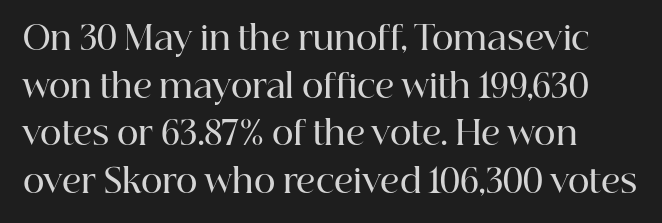
Summary of vertical rhythm: regular, with standard interline spacing. Tall strokes in this sample are plumb rather than angled. The letters are semibold — heavier than regular but short of a full bold. No extra tracking has been applied to these lines.
